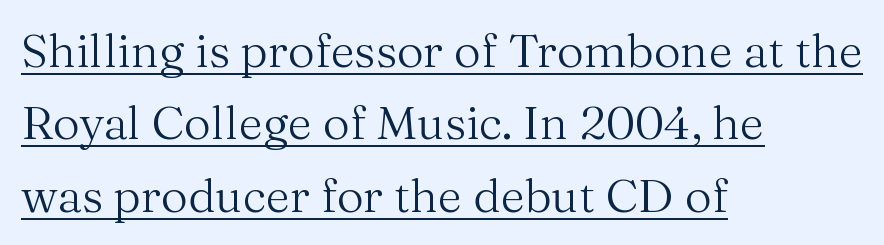
The image shows 47 px regular-weight serif type, upright; set left-aligned, normal line spacing (1.54x), normal letter spacing, underlined; medium stroke contrast and a medium x-height.
